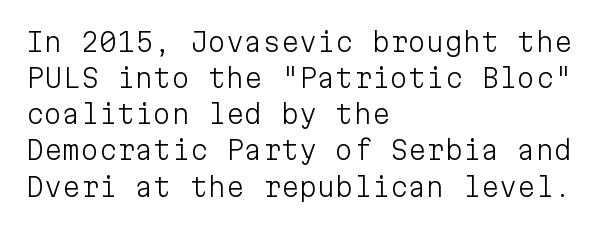
Q: Is the text bold? A: No.
Q: Is the text italic (slanted)? A: No, it is upright.
Q: Is the text underlined? A: No.
Q: How is the paragraph aligned? A: Left-aligned.
Q: Is the spacing between letters normal or unusually wide? A: Normal.
Q: Is the spacing between lines tight, normal or loose? A: Normal.
